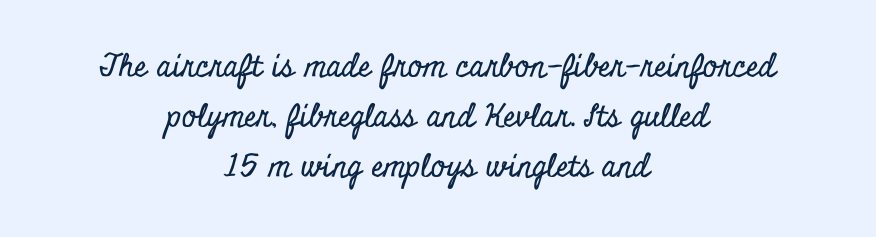
{"serif": "yes", "width": "condensed", "stroke_contrast": "low", "x_height": "small", "monospaced": "no", "underline": "no", "align": "center", "line_spacing": "normal", "line_spacing_ratio": 1.62, "letter_spacing": "normal", "letter_spacing_em": 0.0, "glyph_px": 31}
